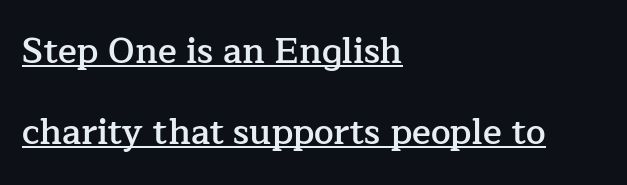
The image shows 35 px semibold serif type, upright; set left-aligned, loose line spacing (2.32x), normal letter spacing, underlined; low stroke contrast and a medium x-height.
